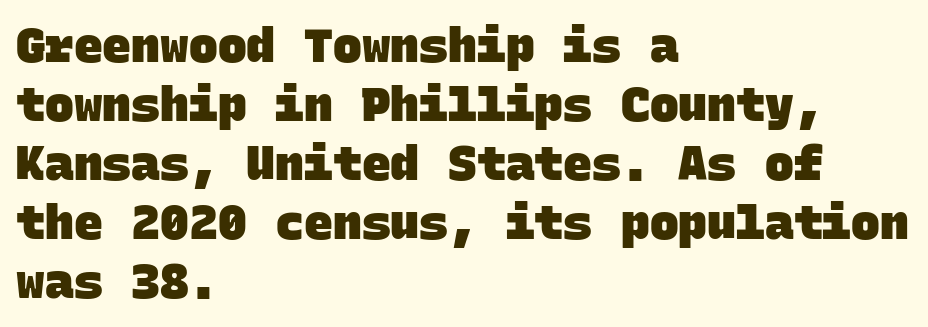
The image shows 48 px heavy sans-serif type, monospaced; set left-aligned, line spacing 1.23x, normal letter spacing, not underlined; low stroke contrast and a large x-height.
